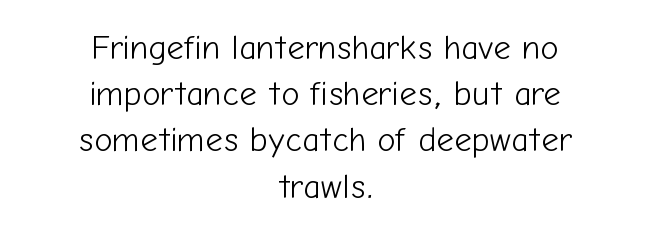
Characters follow at the spacing the type designer built in. Do the letters lean? They stand straight. This reads as an unemphasized weight, regular at the heaviest. Is the block centered? Yes — each line is placed symmetrically about the middle.
